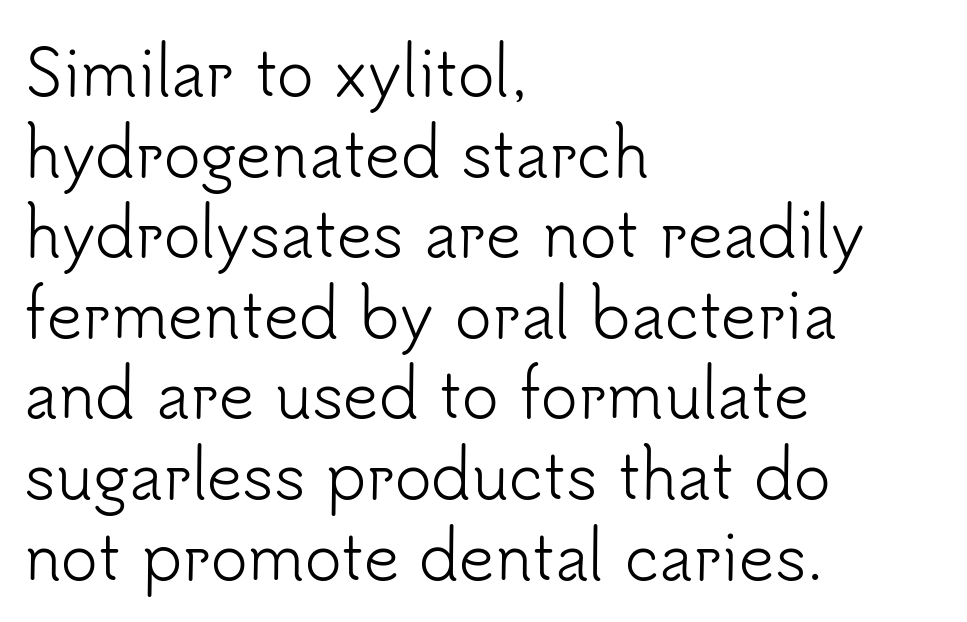
No feet cap the strokes, marking this as sans-serif type. Each row of text sits above clean, open space. These lines keep a tight, regular rhythm from letter to letter. This is not heavy type; no bold has been used. Compared with a centered layout, this one pins lines to the left instead. Each letter keeps its own natural width here, so spacing adapts to shape.
